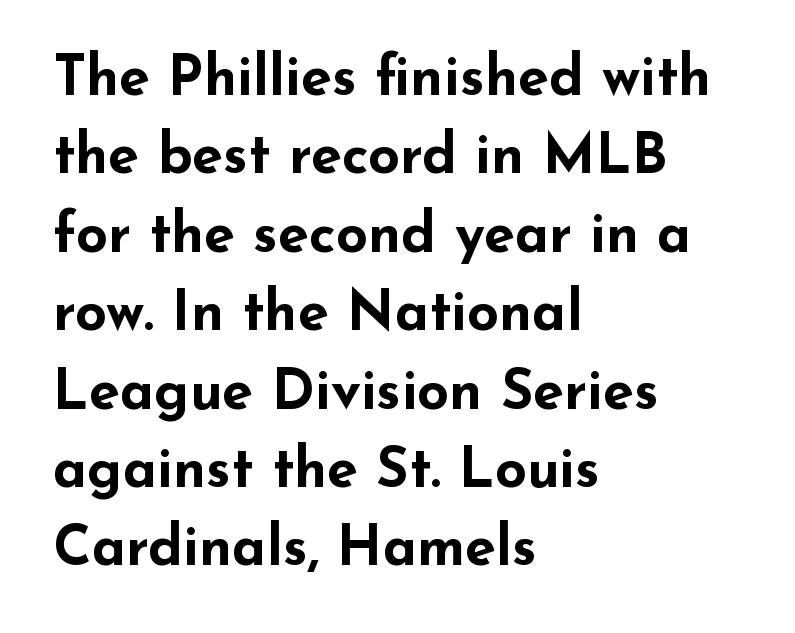
{"serif": "no", "italic": "no", "bold": "yes", "weight": "bold", "width": "wide", "stroke_contrast": "low", "x_height": "small", "monospaced": "no", "underline": "no", "align": "left", "line_spacing": "normal", "line_spacing_ratio": 1.4, "letter_spacing": "normal", "letter_spacing_em": 0.0, "glyph_px": 56}
